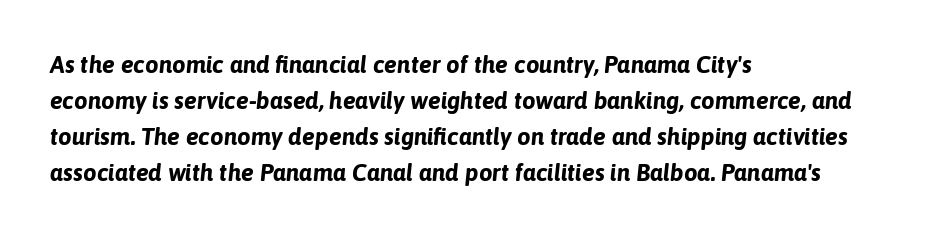
Stroke thickness is high; the sample reads as a true bold. Regular leading. Italic? Definitely — the glyphs are oblique. Underline: absent.
